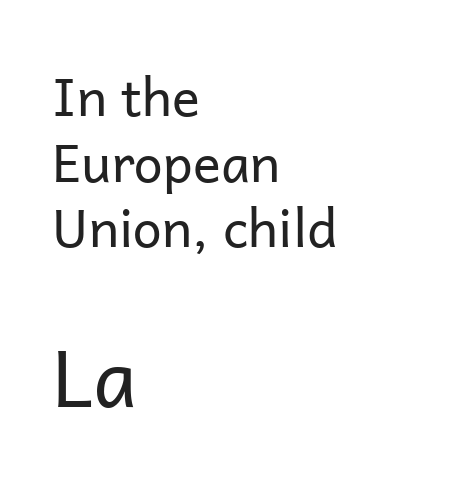
Q: Is the text bold? A: No.
Q: Is the text italic (slanted)? A: No, it is upright.
Q: Is the typeface a serif or a sans-serif typeface? A: Sans-serif.
Q: Is the text underlined? A: No.
Q: How is the paragraph aligned? A: Left-aligned.
Q: Is the spacing between letters normal or unusually wide? A: Normal.
Q: Is the spacing between lines tight, normal or loose? A: Normal.
Q: Which block of text is set in a larger size, the first (top) or the second (bottom)? A: The second (bottom) one.
Q: Width (condensed, normal, or wide)? A: Normal.
Q: Stroke contrast? A: Low.
Q: x-height? A: Medium.
Q: Monospaced? A: No.
